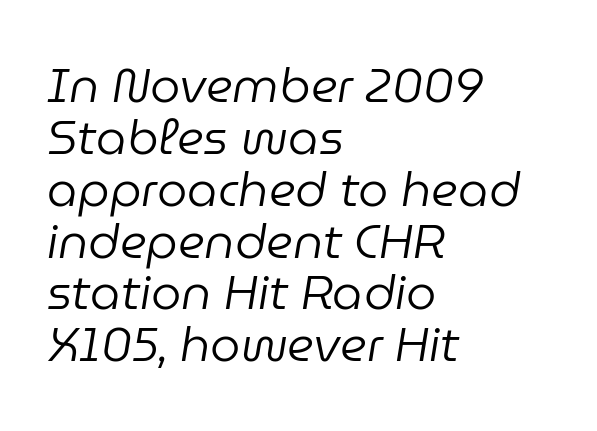
Q: Is the text bold? A: No.
Q: Is the text italic (slanted)? A: Yes, it leans right by about 9 degrees.
Q: Is the text underlined? A: No.
Q: How is the paragraph aligned? A: Left-aligned.
Q: Is the spacing between letters normal or unusually wide? A: Normal.
Q: Is the spacing between lines tight, normal or loose? A: Tight.
Q: Width (condensed, normal, or wide)? A: Normal.
Q: Stroke contrast? A: Low.
Q: x-height? A: Medium.
Q: Monospaced? A: No.
